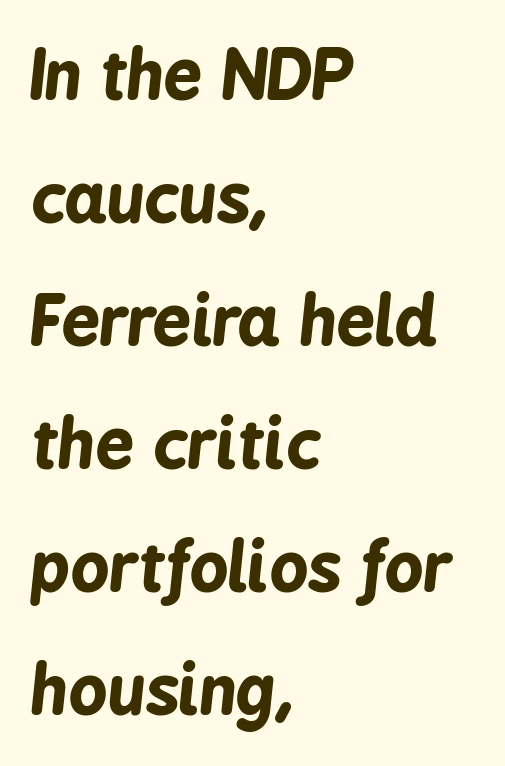
Q: Is the text bold? A: Yes.
Q: Is the text italic (slanted)? A: Yes, it leans right by about 6 degrees.
Q: Is the text underlined? A: No.
Q: How is the paragraph aligned? A: Left-aligned.
Q: Is the spacing between letters normal or unusually wide? A: Normal.
Q: Width (condensed, normal, or wide)? A: Condensed.
Q: Stroke contrast? A: Low.
Q: x-height? A: Medium.
Q: Monospaced? A: No.
